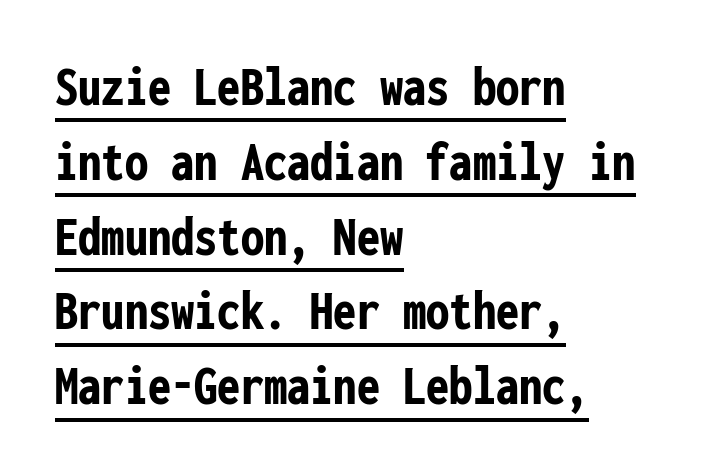
The image shows 58 px semibold, condensed sans-serif type, upright, monospaced; set left-aligned, normal line spacing (1.29x), normal letter spacing, underlined; low stroke contrast and a medium x-height.
